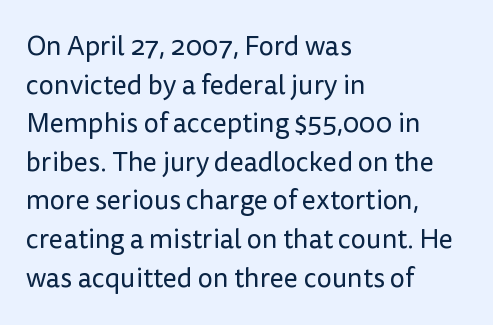
Q: Is the text bold? A: No.
Q: Is the text italic (slanted)? A: No, it is upright.
Q: Is the text underlined? A: No.
Q: How is the paragraph aligned? A: Left-aligned.
Q: Is the spacing between letters normal or unusually wide? A: Normal.
Q: Is the spacing between lines tight, normal or loose? A: Normal.
